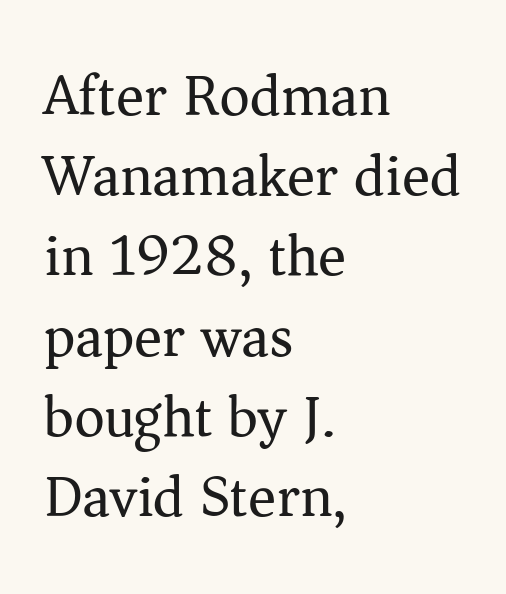
{"serif": "yes", "italic": "no", "bold": "no", "weight": "regular", "width": "normal", "stroke_contrast": "medium", "x_height": "medium", "monospaced": "no", "underline": "no", "align": "left", "line_spacing": "normal", "line_spacing_ratio": 1.36, "letter_spacing": "normal", "letter_spacing_em": 0.0, "glyph_px": 59}
